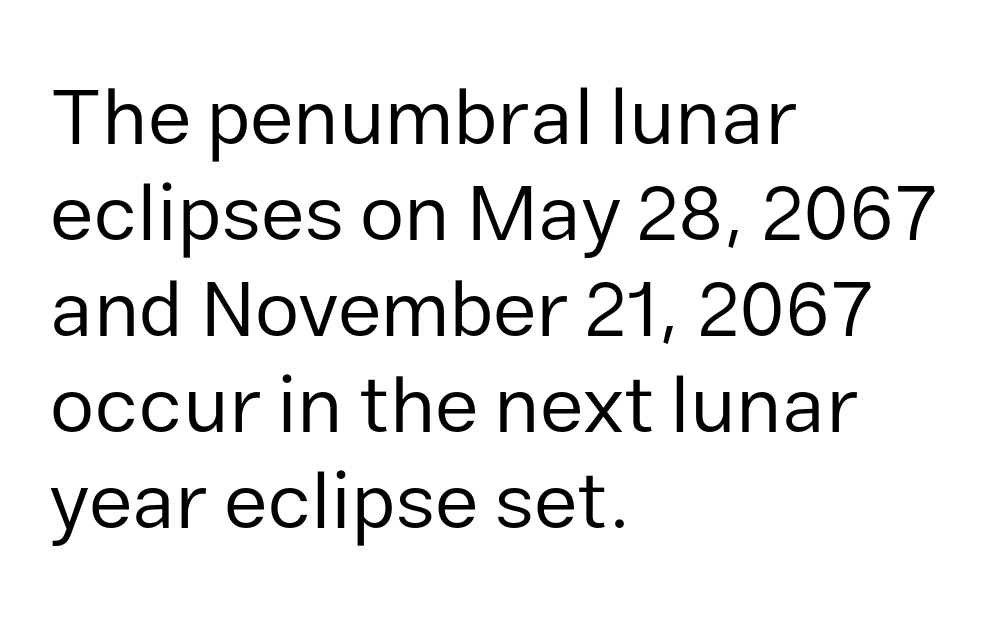
Q: Is the text bold? A: No.
Q: Is the text italic (slanted)? A: No, it is upright.
Q: Is the typeface a serif or a sans-serif typeface? A: Sans-serif.
Q: Is the text underlined? A: No.
Q: How is the paragraph aligned? A: Left-aligned.
Q: Is the spacing between letters normal or unusually wide? A: Normal.
Q: Width (condensed, normal, or wide)? A: Normal.
Q: Stroke contrast? A: Low.
Q: x-height? A: Medium.
Q: Monospaced? A: No.
